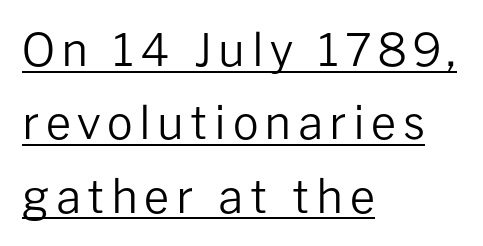
The image shows 45 px regular-weight sans-serif type, upright; set left-aligned, normal line spacing (1.63x), underlined; low stroke contrast and a medium x-height.
